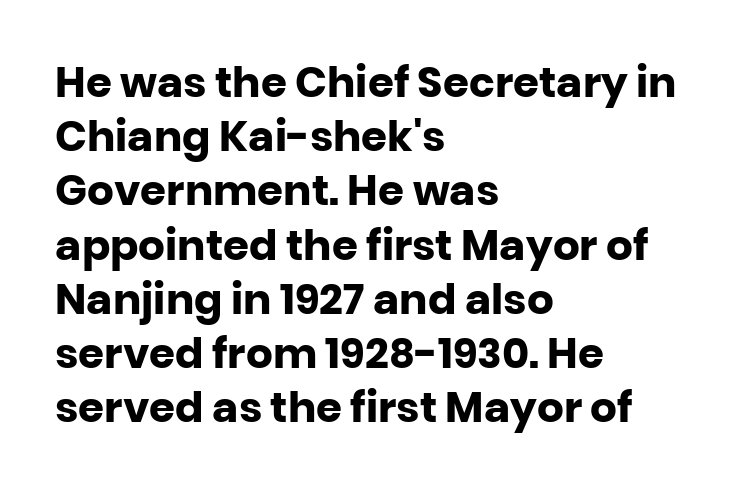
{"serif": "no", "italic": "no", "bold": "yes", "weight": "heavy", "width": "normal", "stroke_contrast": "low", "x_height": "large", "monospaced": "no", "underline": "no", "align": "left", "line_spacing": "normal", "line_spacing_ratio": 1.29, "letter_spacing": "normal", "letter_spacing_em": 0.0, "glyph_px": 42}
